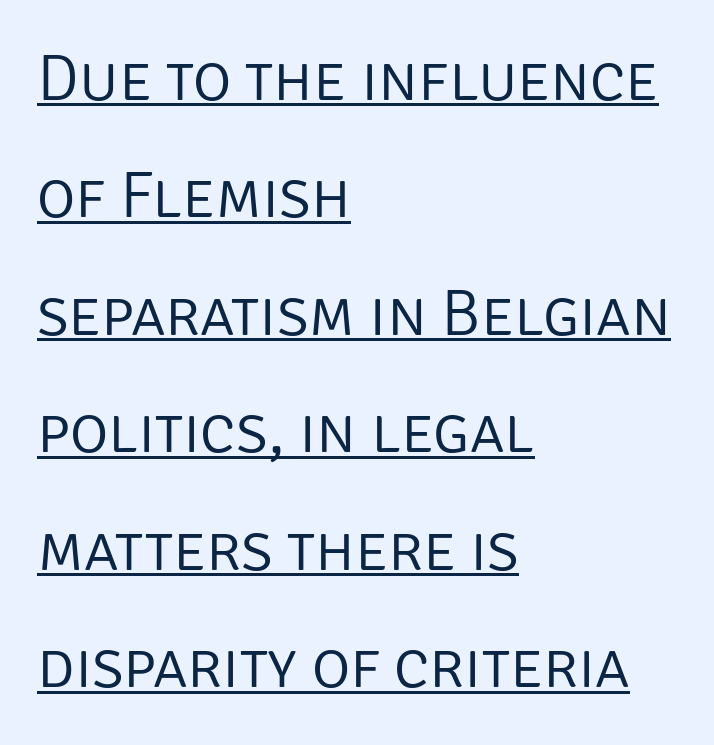
Q: Is the text bold? A: No.
Q: Is the text italic (slanted)? A: No, it is upright.
Q: Is the typeface a serif or a sans-serif typeface? A: Sans-serif.
Q: Is the text underlined? A: Yes.
Q: How is the paragraph aligned? A: Left-aligned.
Q: Is the spacing between letters normal or unusually wide? A: Normal.
Q: Width (condensed, normal, or wide)? A: Normal.
Q: Stroke contrast? A: Low.
Q: x-height? A: Large.
Q: Monospaced? A: No.
